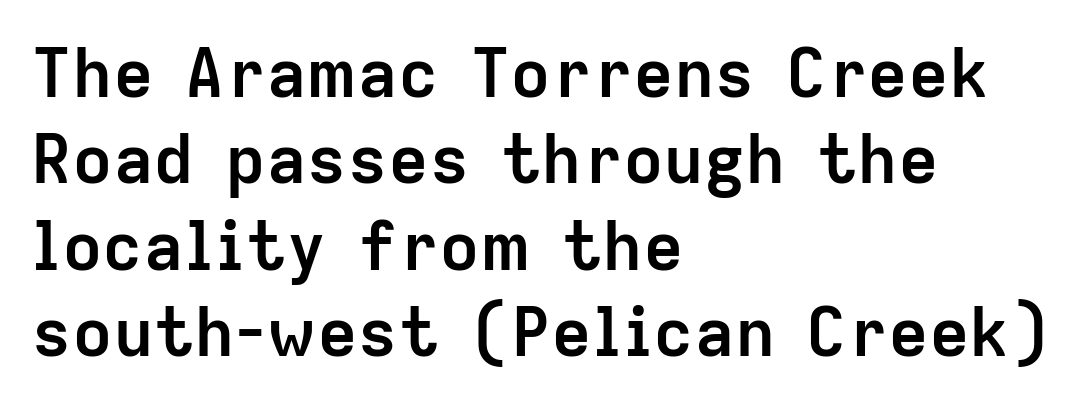
Where is the straight margin? On the left. A typesetter would call this proportional, since set widths differ per character. Horizontal bands of white between lines are of average thickness. Here the glyphs are tracked normally, forming tight word shapes. Each glyph is drawn with heavy, bold strokes. Descender tails drop into unmarked territory.
